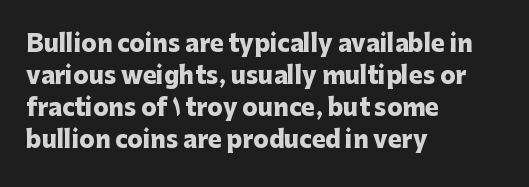
Compared with typical paragraphs, the rows here are spaced about the same. In terms of posture, this sample is upright. You'd pick this weight for a headline — it's a proper bold. Typeset ragged right — the left edge is the straight one.
